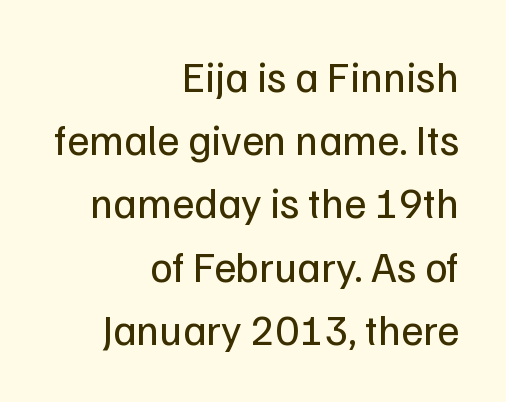
The image shows 43 px regular-weight sans-serif type, upright; set right-aligned, normal line spacing (1.47x), normal letter spacing, not underlined; low stroke contrast and a medium x-height.
